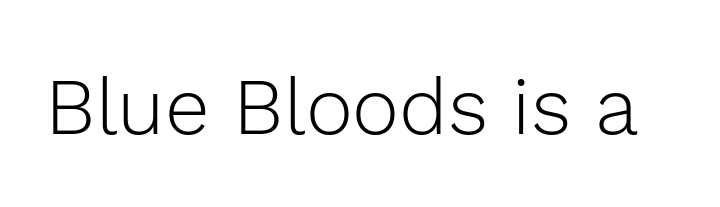
Q: Is the text bold? A: No.
Q: Is the text italic (slanted)? A: No, it is upright.
Q: Is the typeface a serif or a sans-serif typeface? A: Sans-serif.
Q: Is the text underlined? A: No.
Q: Is the spacing between letters normal or unusually wide? A: Normal.
Q: Width (condensed, normal, or wide)? A: Normal.
Q: x-height? A: Medium.
Q: Monospaced? A: No.
